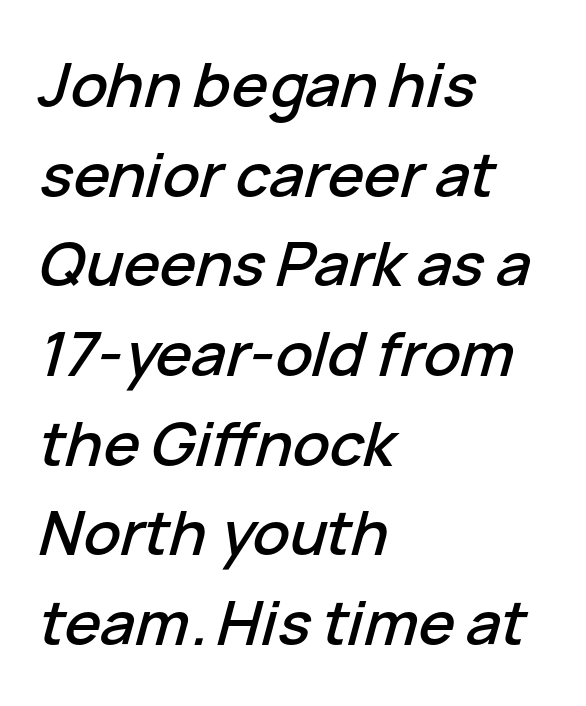
Q: Is the text italic (slanted)? A: Yes, it leans right by about 15 degrees.
Q: Is the text underlined? A: No.
Q: How is the paragraph aligned? A: Left-aligned.
Q: Is the spacing between letters normal or unusually wide? A: Normal.
Q: Is the spacing between lines tight, normal or loose? A: Normal.
Q: Width (condensed, normal, or wide)? A: Normal.
Q: Stroke contrast? A: Low.
Q: x-height? A: Medium.
Q: Monospaced? A: No.
